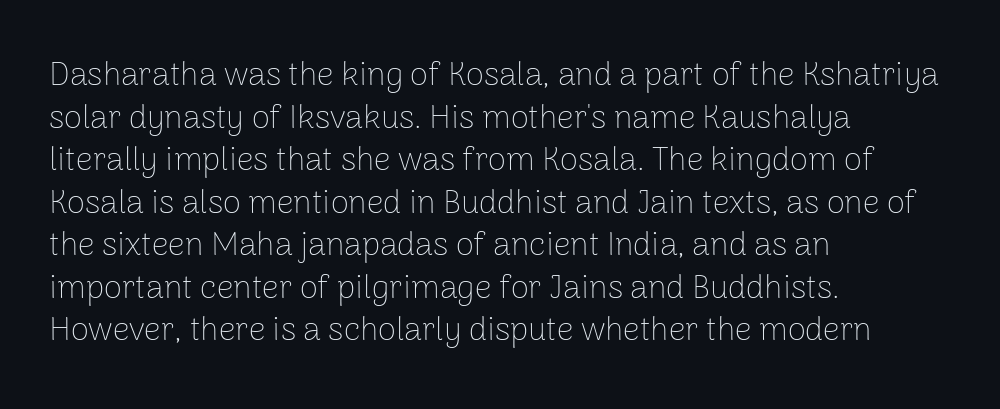
Q: Is the text bold? A: No.
Q: Is the text italic (slanted)? A: No, it is upright.
Q: Is the typeface a serif or a sans-serif typeface? A: Sans-serif.
Q: Is the text underlined? A: No.
Q: How is the paragraph aligned? A: Left-aligned.
Q: Is the spacing between letters normal or unusually wide? A: Normal.
Q: Is the spacing between lines tight, normal or loose? A: Normal.
Q: Width (condensed, normal, or wide)? A: Normal.
Q: Stroke contrast? A: Low.
Q: x-height? A: Medium.
Q: Monospaced? A: No.
